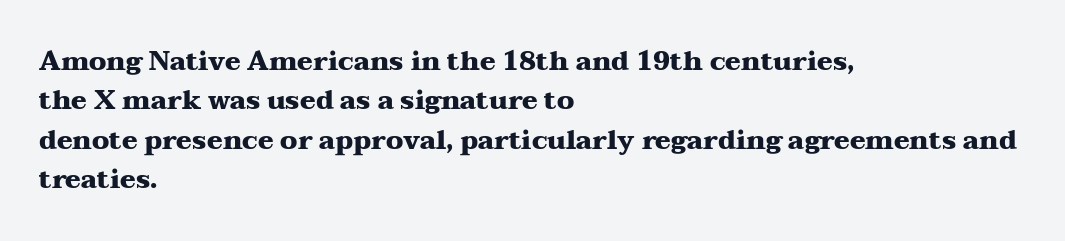
Q: Is the text bold? A: Yes.
Q: Is the text italic (slanted)? A: No, it is upright.
Q: Is the text underlined? A: No.
Q: How is the paragraph aligned? A: Left-aligned.
Q: Is the spacing between letters normal or unusually wide? A: Normal.
Q: Is the spacing between lines tight, normal or loose? A: Normal.
